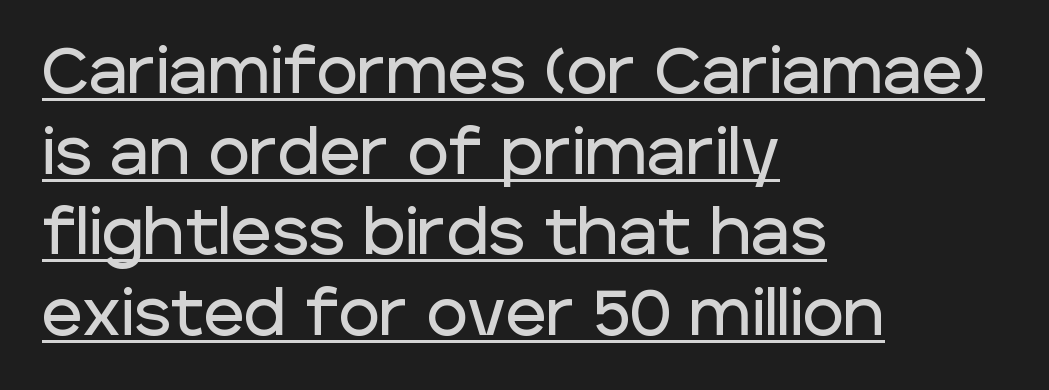
{"serif": "no", "italic": "no", "width": "normal", "stroke_contrast": "low", "x_height": "large", "monospaced": "no", "underline": "yes", "align": "left", "line_spacing": "normal", "line_spacing_ratio": 1.28, "letter_spacing": "normal", "letter_spacing_em": 0.0, "glyph_px": 63}
